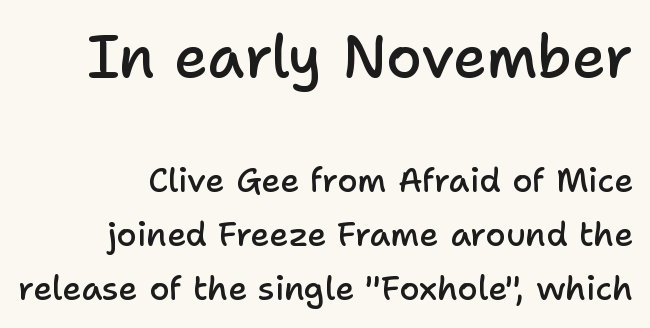
Q: Is the text bold? A: Semi-bold.
Q: Is the text italic (slanted)? A: No, it is upright.
Q: Is the typeface a serif or a sans-serif typeface? A: Sans-serif.
Q: Is the text underlined? A: No.
Q: Is the spacing between letters normal or unusually wide? A: Normal.
Q: Is the spacing between lines tight, normal or loose? A: Normal.
Q: Which block of text is set in a larger size, the first (top) or the second (bottom)? A: The first (top) one.
Q: Width (condensed, normal, or wide)? A: Normal.
Q: Stroke contrast? A: Low.
Q: x-height? A: Medium.
Q: Monospaced? A: No.
